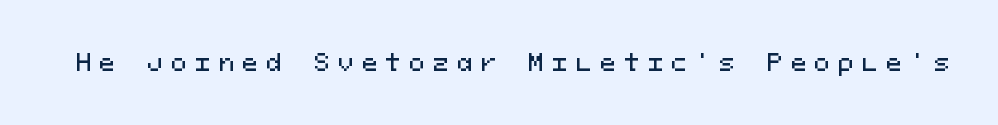
{"italic": "no", "underline": "no", "letter_spacing": "wide", "letter_spacing_em": 0.37, "glyph_px": 23}
